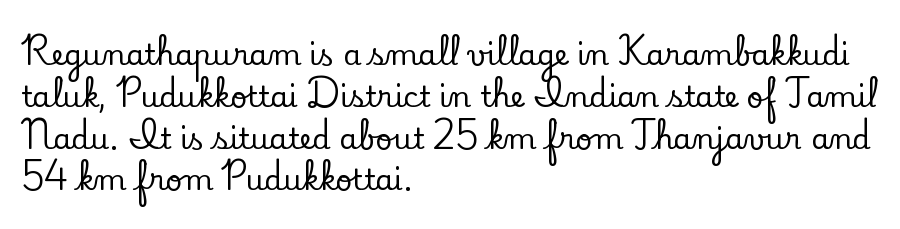
{"serif": "yes", "italic": "no", "width": "normal", "stroke_contrast": "low", "x_height": "small", "monospaced": "no", "underline": "no", "align": "left", "line_spacing": "normal", "line_spacing_ratio": 1.44, "letter_spacing": "normal", "letter_spacing_em": 0.0, "glyph_px": 29}
